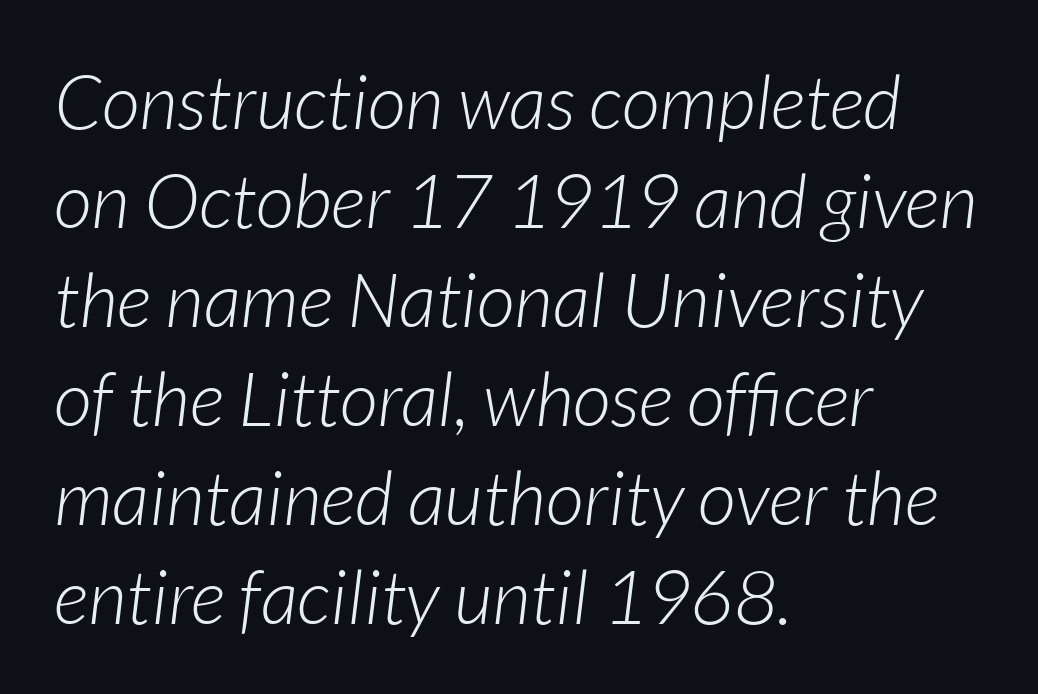
The image shows 75 px light type, italic (leaning right); set left-aligned, normal line spacing (1.32x), normal letter spacing, not underlined; low stroke contrast and a medium x-height.
